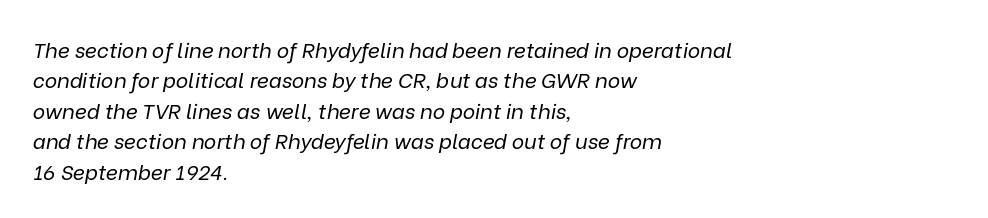
{"italic": "yes", "lean": "right", "slant_degrees": 9, "bold": "no", "underline": "no", "align": "left", "line_spacing": "normal", "line_spacing_ratio": 1.45, "letter_spacing": "normal", "letter_spacing_em": 0.0, "glyph_px": 21}
